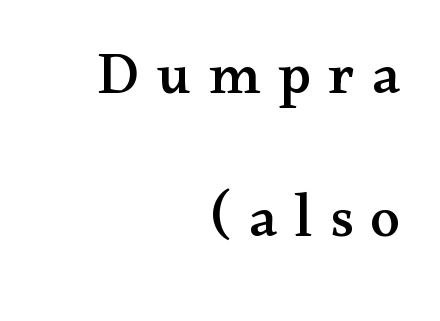
Words appear elongated and porous because spacing is wide. The rendering shows small feet on the letterforms — a serif design. Is there any slant? The stems are plumb. Reading down the block, your eye finds every line finishing at a fixed right position. The words here are not underlined. The line-height multiplier appears high, well above default.
